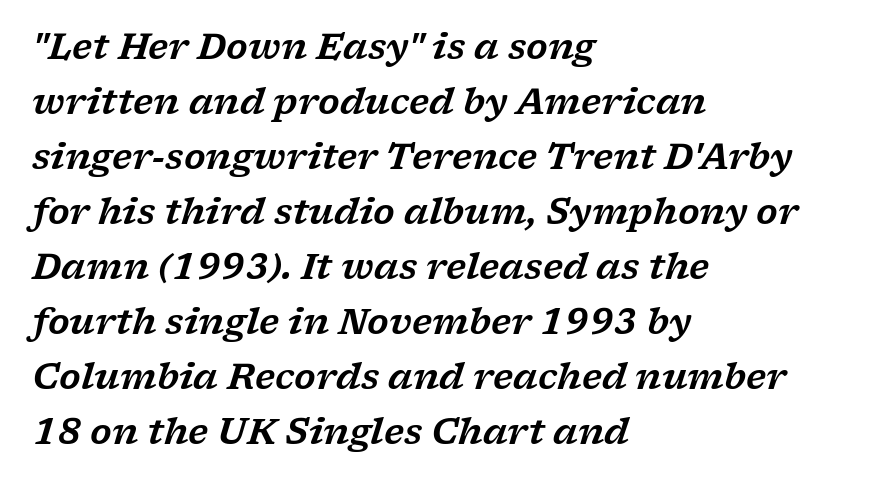
The image shows 35 px wide serif type, italic (leaning right); set left-aligned, normal line spacing (1.57x), normal letter spacing, not underlined; low stroke contrast and a medium x-height.
